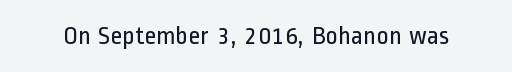
{"italic": "no", "bold": "no", "underline": "no", "letter_spacing": "normal", "letter_spacing_em": 0.0, "glyph_px": 26}
